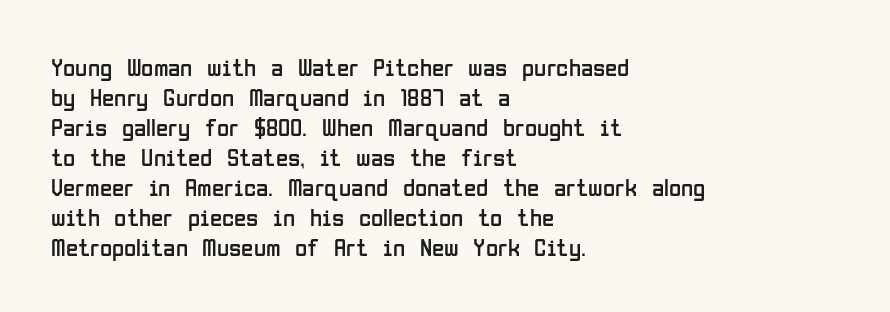
The image shows 25 px text type, upright; set left-aligned, line spacing 1.2x, normal letter spacing, not underlined.
